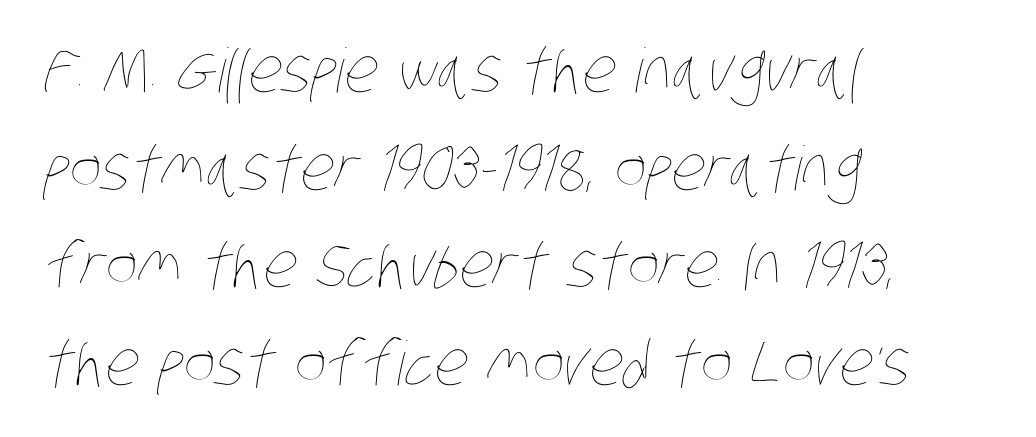
The image shows 61 px thin, condensed type; set left-aligned, normal line spacing (1.6x), normal letter spacing, not underlined; low stroke contrast and a large x-height.
